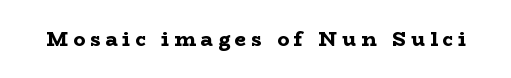
The space beneath each line is pristine and unruled. The passage shown has open, widely tracked lettering throughout. A full-strength bold gives these letters their thick strokes. No italicization has been applied; the sample stays upright.
